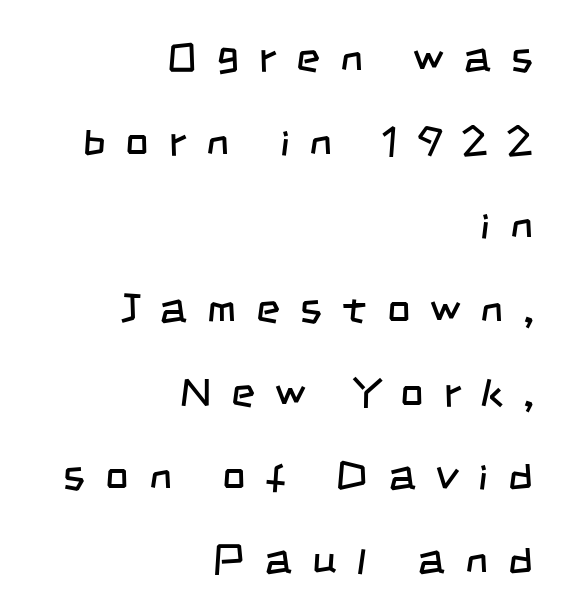
The image shows 41 px regular-weight, condensed sans-serif type; set right-aligned, loose line spacing (2.04x), unusually wide letter spacing (+0.49 em), not underlined; low stroke contrast and a large x-height.
